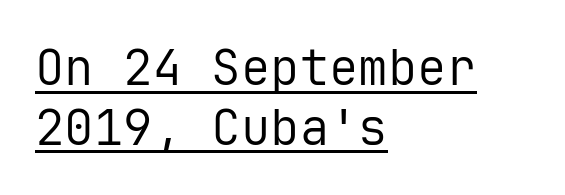
You can tell from the bare stems that sans-serif type was used. This rendering features underlined lettering. Visually the block forms a straight wall on the left and a jagged coastline on the right. A typesetter would call this zero additional tracking.
